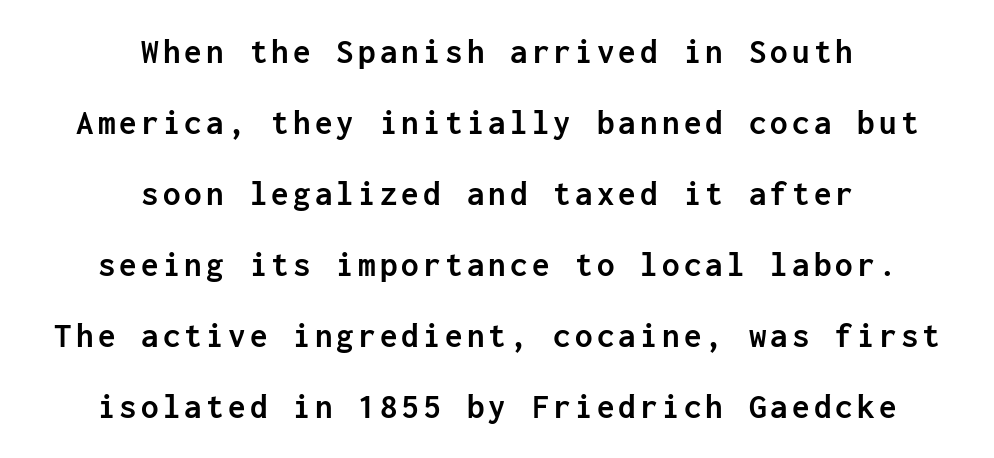
Q: Is the text bold? A: Yes.
Q: Is the text italic (slanted)? A: No, it is upright.
Q: Is the typeface a serif or a sans-serif typeface? A: Sans-serif.
Q: Is the text underlined? A: No.
Q: How is the paragraph aligned? A: Centered.
Q: Is the spacing between lines tight, normal or loose? A: Loose.
Q: Width (condensed, normal, or wide)? A: Normal.
Q: Stroke contrast? A: Low.
Q: x-height? A: Medium.
Q: Monospaced? A: Yes.
